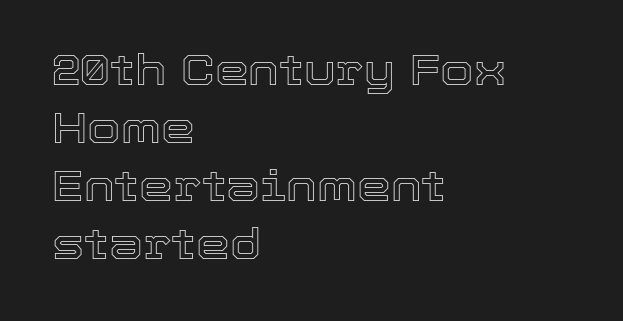
The image shows 43 px text type, upright; set left-aligned, normal line spacing (1.35x), normal letter spacing, not underlined; a medium x-height.
